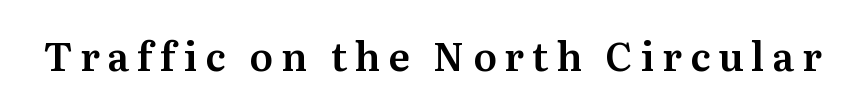
The image shows 39 px serif type, upright; set unusually wide letter spacing (+0.2 em), not underlined; medium stroke contrast and a medium x-height.
